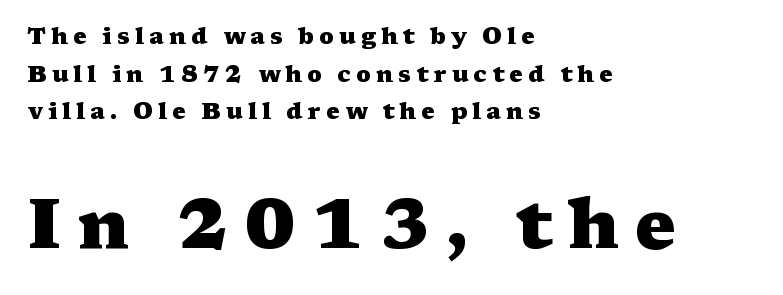
The image shows 70 px heavy, wide serif type, upright; set left-aligned, normal line spacing (1.64x), unusually wide letter spacing (+0.22 em), not underlined; the second (bottom) block is 3.04x larger; medium stroke contrast and a medium x-height.
